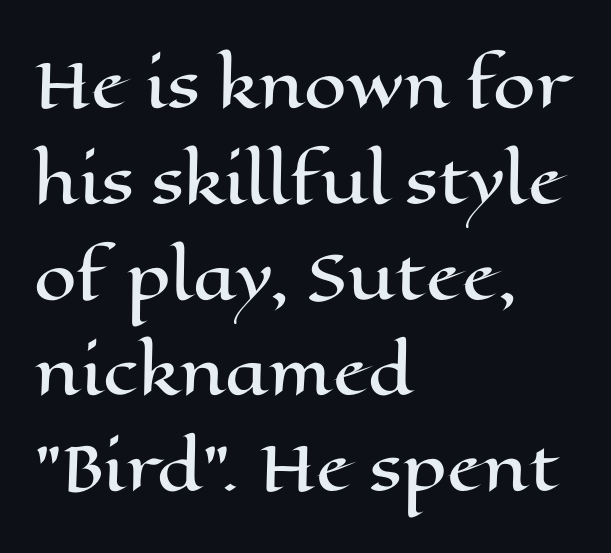
Q: Is the text italic (slanted)? A: No, it is upright.
Q: Is the text underlined? A: No.
Q: How is the paragraph aligned? A: Left-aligned.
Q: Is the spacing between letters normal or unusually wide? A: Normal.
Q: Is the spacing between lines tight, normal or loose? A: Normal.
Q: Width (condensed, normal, or wide)? A: Wide.
Q: Stroke contrast? A: High.
Q: x-height? A: Medium.
Q: Monospaced? A: No.
